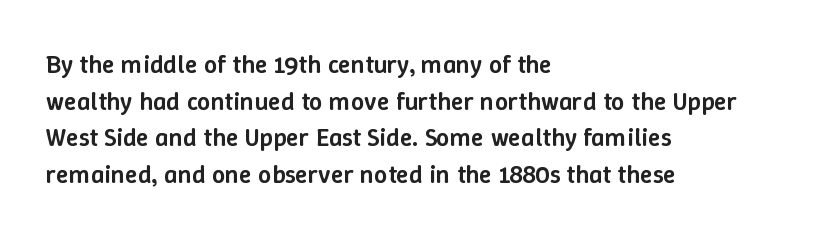
Every row of glyphs begins at an identical x-position on the left. Summary of weight: moderately heavy, a semibold. Evenly set lines give the paragraph a standard silhouette. In terms of letterspacing, this is plain default setting. When letters stand straight like this, we call the style roman or upright. The gap between lines stays unmarked.
